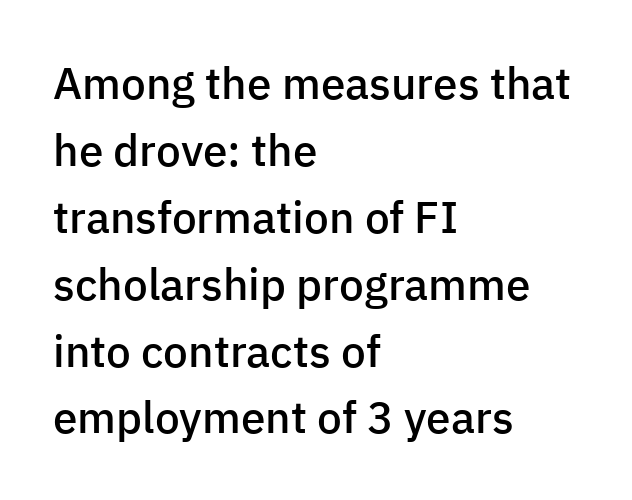
Look at the tracking — it's just the regular setting, nothing added. Varying glyph widths throughout — classic text-font behaviour. The area under the type is left untouched. Rendered with straight, roman letterforms.
